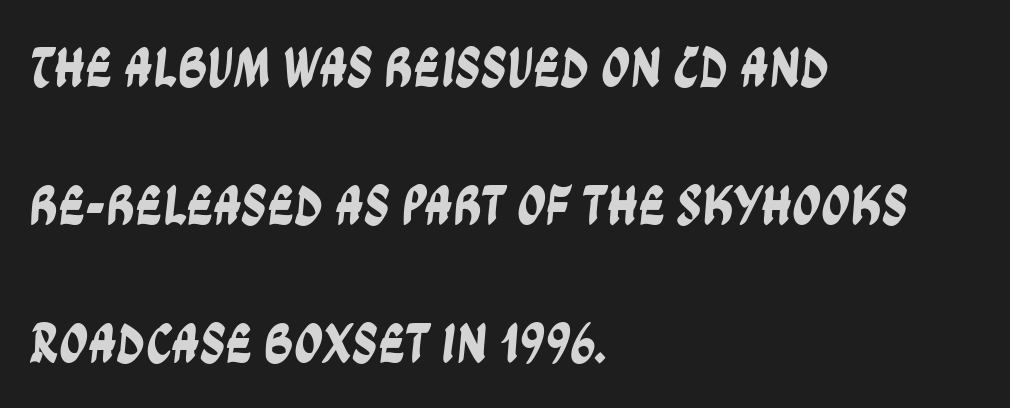
The image shows 57 px condensed sans-serif type; set left-aligned, loose line spacing (2.42x), normal letter spacing, not underlined; low stroke contrast and a large x-height.
